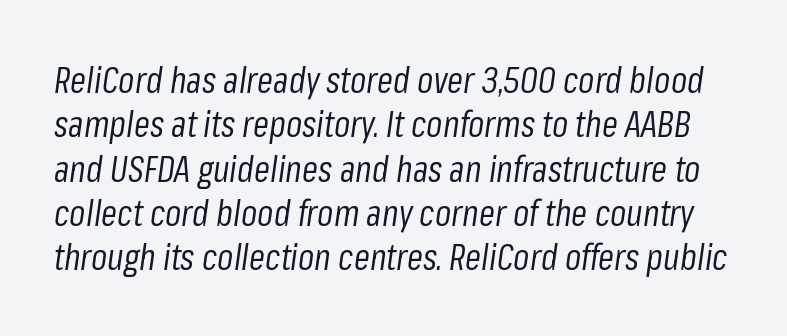
{"italic": "yes", "lean": "right", "slant_degrees": 8, "bold": "no", "weight": "regular", "width": "condensed", "stroke_contrast": "low", "x_height": "medium", "monospaced": "no", "underline": "no", "line_spacing_ratio": 1.23, "letter_spacing": "normal", "letter_spacing_em": 0.0, "glyph_px": 36}
